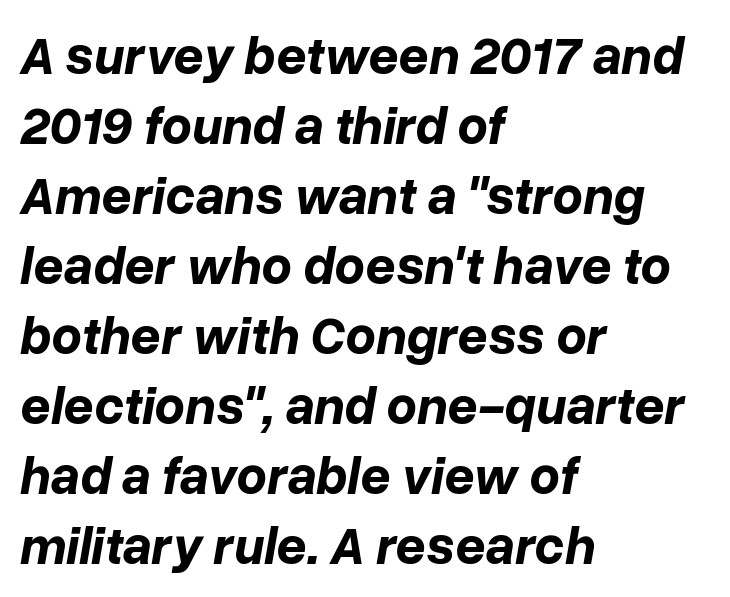
The image shows 53 px bold type, italic (leaning right); set left-aligned, normal line spacing (1.32x), normal letter spacing, not underlined; low stroke contrast and a medium x-height.
